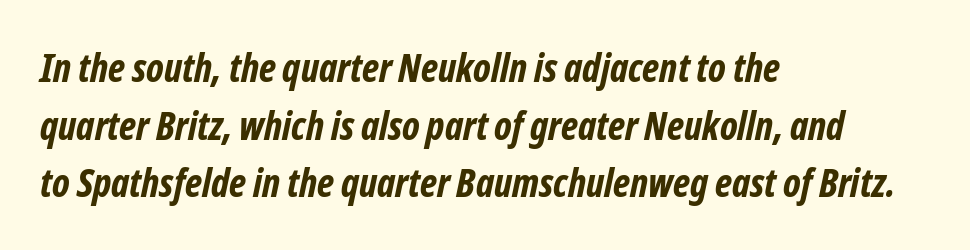
The letters sit at their default tracking, neither squeezed nor spread. Plain, unruled lines of type. Compared with a centered layout, this one pins lines to the left instead. Look at the stroke-to-counter ratio: heavy, a bold. Nope, no serifs anywhere on these letters.
